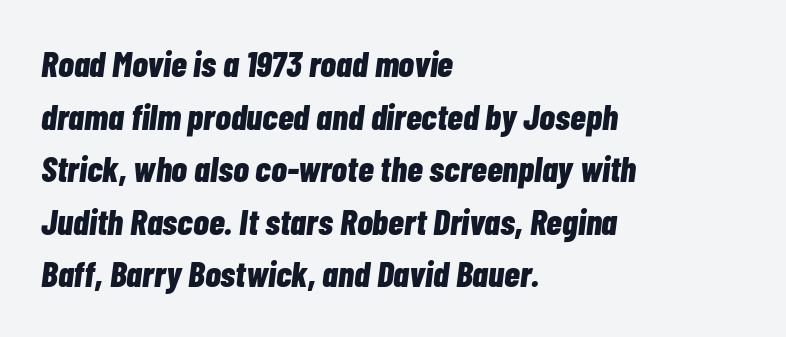
The image shows 36 px bold, condensed type, italic (leaning right); set left-aligned, normal line spacing (1.46x), normal letter spacing, not underlined; low stroke contrast and a medium x-height.
